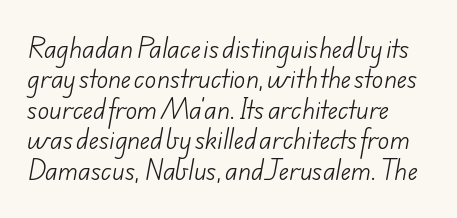
The image shows 24 px text type; set left-aligned, normal line spacing (1.27x), normal letter spacing, not underlined.
